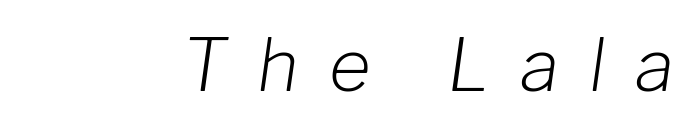
Q: Is the text bold? A: No.
Q: Is the text italic (slanted)? A: Yes, it leans right by about 8 degrees.
Q: Is the text underlined? A: No.
Q: Is the spacing between letters normal or unusually wide? A: Unusually wide.
Q: Width (condensed, normal, or wide)? A: Normal.
Q: Stroke contrast? A: Low.
Q: x-height? A: Medium.
Q: Monospaced? A: No.
